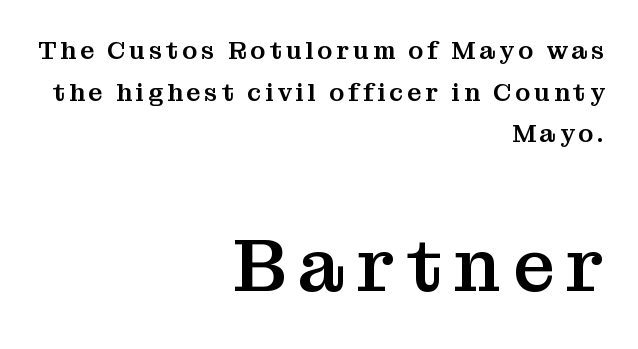
Q: Is the text italic (slanted)? A: No, it is upright.
Q: Is the typeface a serif or a sans-serif typeface? A: Serif.
Q: Is the text underlined? A: No.
Q: How is the paragraph aligned? A: Right-aligned.
Q: Is the spacing between lines tight, normal or loose? A: Normal.
Q: Which block of text is set in a larger size, the first (top) or the second (bottom)? A: The second (bottom) one.
Q: Width (condensed, normal, or wide)? A: Normal.
Q: Stroke contrast? A: Medium.
Q: x-height? A: Medium.
Q: Monospaced? A: No.
